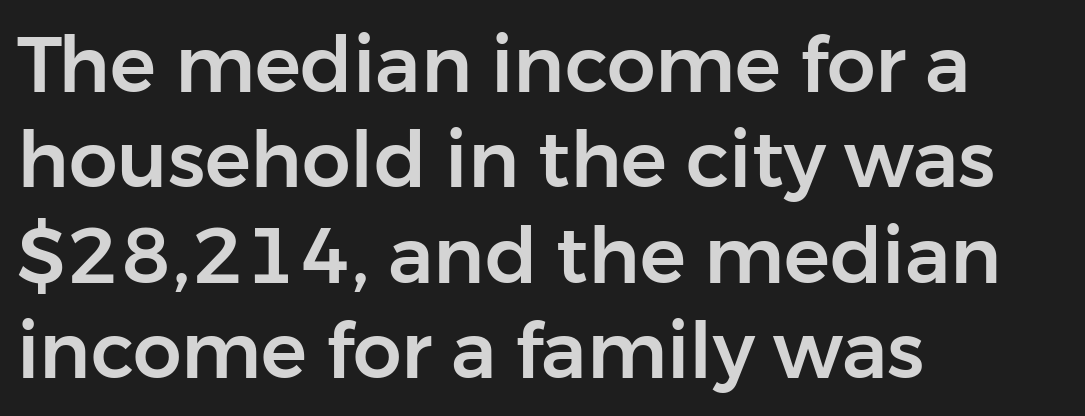
Q: Is the text italic (slanted)? A: No, it is upright.
Q: Is the typeface a serif or a sans-serif typeface? A: Sans-serif.
Q: Is the text underlined? A: No.
Q: How is the paragraph aligned? A: Left-aligned.
Q: Is the spacing between letters normal or unusually wide? A: Normal.
Q: Width (condensed, normal, or wide)? A: Normal.
Q: Stroke contrast? A: Low.
Q: x-height? A: Medium.
Q: Monospaced? A: No.
